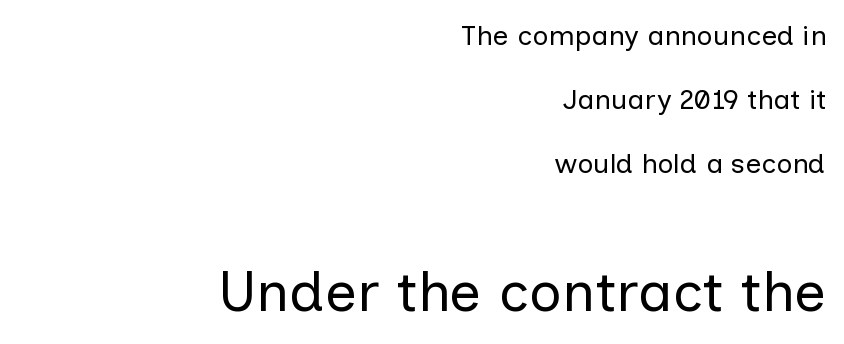
{"serif": "no", "italic": "no", "bold": "no", "weight": "regular", "width": "normal", "stroke_contrast": "low", "x_height": "medium", "monospaced": "no", "underline": "no", "align": "right", "line_spacing": "loose", "line_spacing_ratio": 2.29, "letter_spacing": "normal", "letter_spacing_em": 0.0, "larger_block": "second", "size_ratio": 2.04, "glyph_px": 57}
